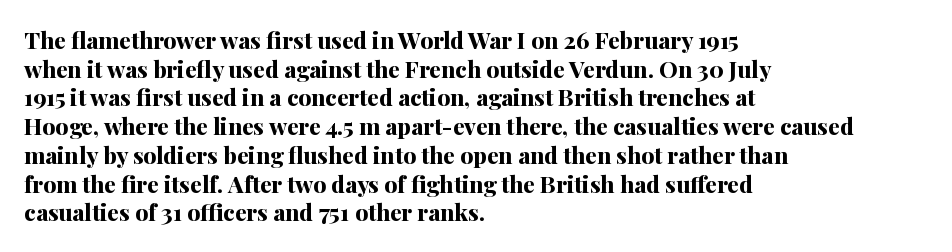
In CSS terms this would be text-align: left. On the weight axis this lands at bold, roughly 700. No word sits above an underline. Regarding leading, the lines here are spaced in the standard way. Quick note: not italic, upright. Glyph-to-glyph distance matches everyday printed text.
